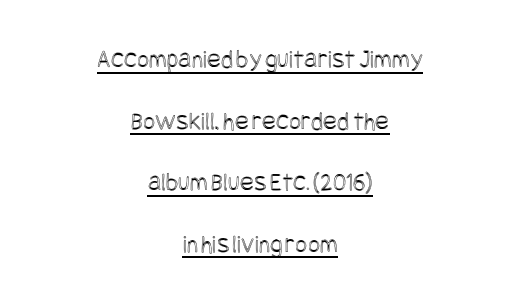
The image shows 26 px text type, upright; set centered, loose line spacing (2.37x), normal letter spacing, underlined.
